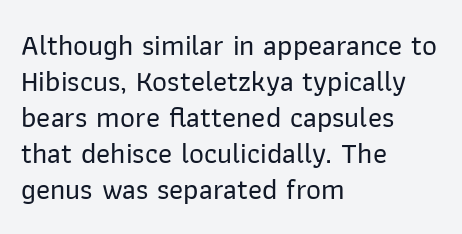
Lines of text with bare space underneath. A typesetter would call this zero additional tracking. Classification — sans serif. Compared with a centered layout, this one pins lines to the left instead. When letters stand straight like this, we call the style roman or upright.
